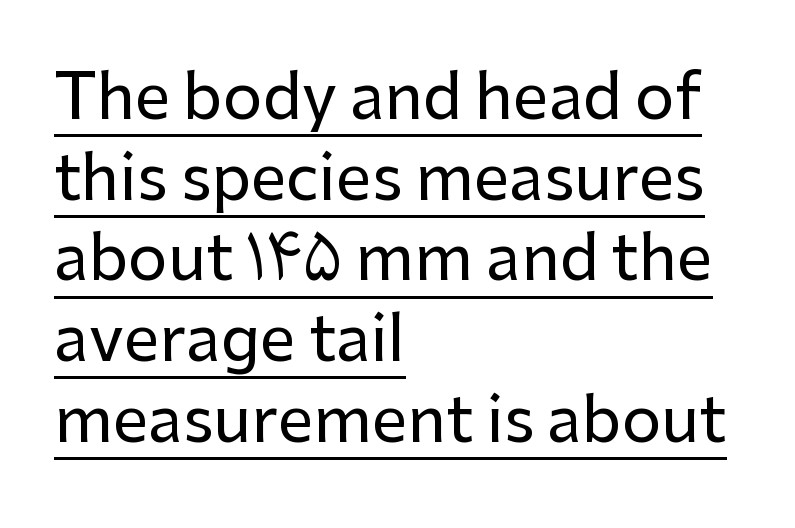
The image shows 63 px sans-serif type, upright; set left-aligned, normal line spacing (1.28x), normal letter spacing, underlined; low stroke contrast and a medium x-height.
